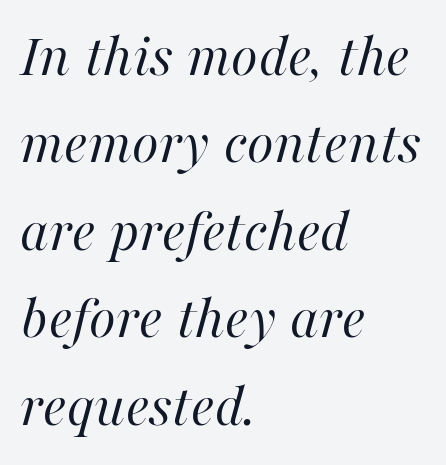
{"italic": "yes", "lean": "right", "slant_degrees": 16, "bold": "no", "weight": "regular", "width": "normal", "stroke_contrast": "high", "x_height": "medium", "monospaced": "no", "underline": "no", "align": "left", "line_spacing": "normal", "line_spacing_ratio": 1.41, "letter_spacing": "normal", "letter_spacing_em": 0.0, "glyph_px": 62}
